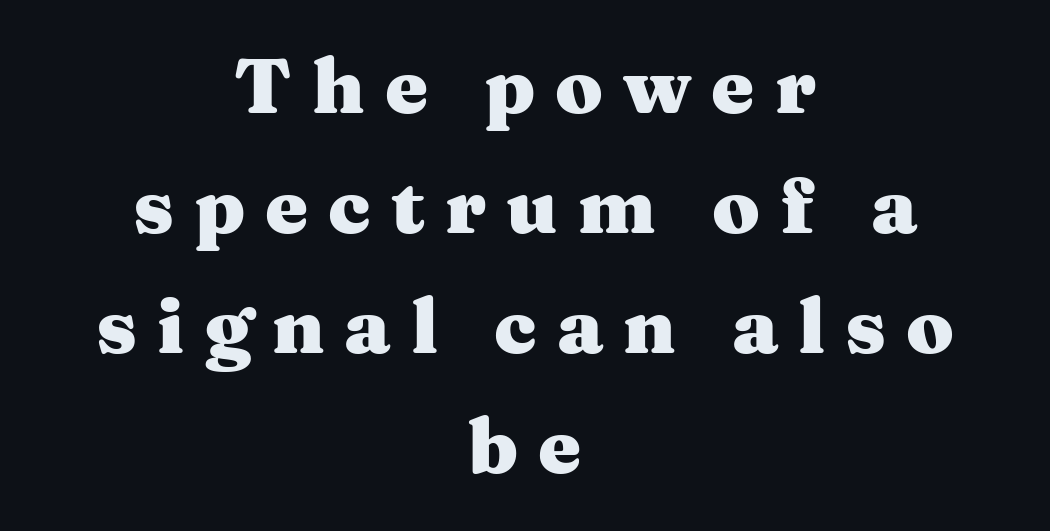
The image shows 77 px heavy, wide serif type, upright; set centered, normal line spacing (1.56x), unusually wide letter spacing (+0.26 em), not underlined; medium stroke contrast and a medium x-height.
